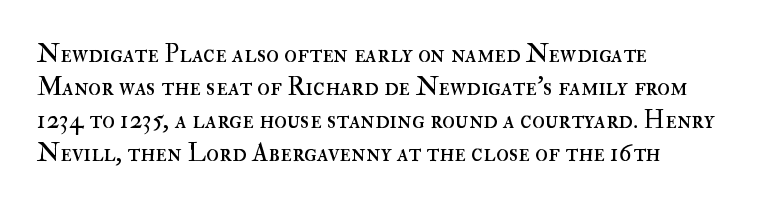
The image shows 26 px text type, upright; set left-aligned, normal line spacing (1.27x), normal letter spacing, not underlined.
